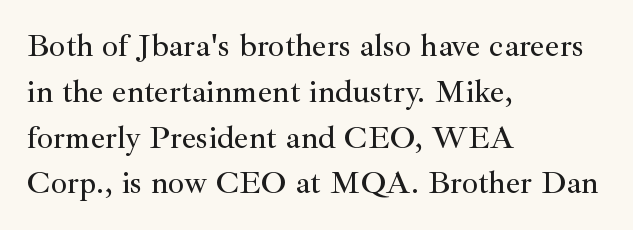
Q: Is the text italic (slanted)? A: No, it is upright.
Q: Is the typeface a serif or a sans-serif typeface? A: Serif.
Q: Is the text underlined? A: No.
Q: How is the paragraph aligned? A: Left-aligned.
Q: Is the spacing between letters normal or unusually wide? A: Normal.
Q: Is the spacing between lines tight, normal or loose? A: Normal.
Q: Width (condensed, normal, or wide)? A: Normal.
Q: Stroke contrast? A: Medium.
Q: x-height? A: Small.
Q: Monospaced? A: No.
